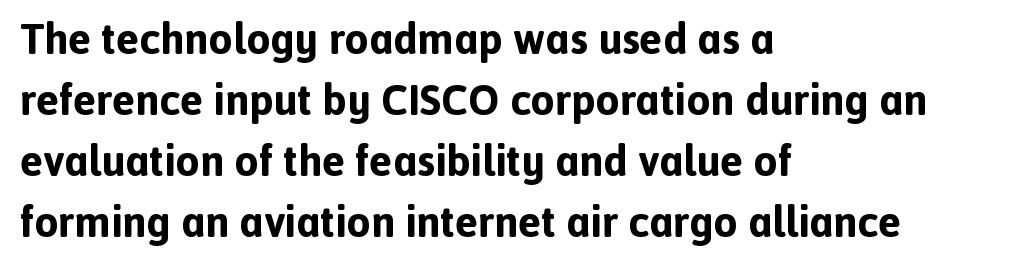
{"serif": "no", "italic": "no", "bold": "yes", "weight": "bold", "width": "normal", "x_height": "medium", "monospaced": "no", "underline": "no", "align": "left", "line_spacing": "normal", "line_spacing_ratio": 1.42, "letter_spacing": "normal", "letter_spacing_em": 0.0, "glyph_px": 43}
